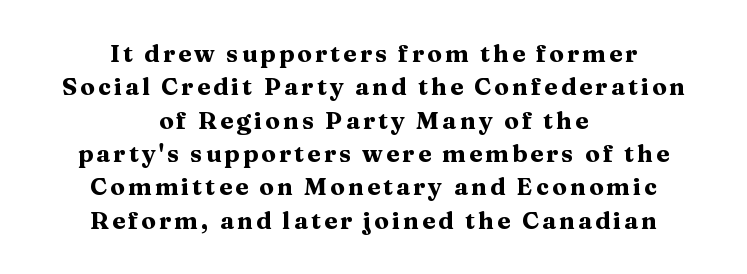
Descenders hang freely into open space. In terms of posture, this sample is upright. The setting favours the middle, as headings and verse often do. Heft: maximum for text — a bold.
